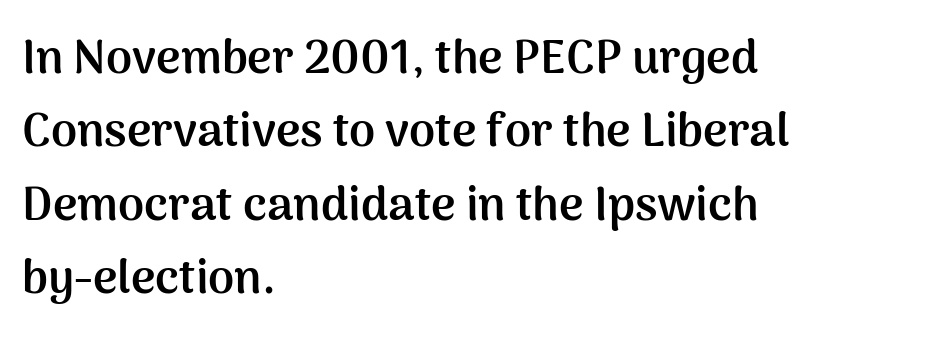
Q: Is the text bold? A: Yes.
Q: Is the text italic (slanted)? A: No, it is upright.
Q: Is the typeface a serif or a sans-serif typeface? A: Sans-serif.
Q: Is the text underlined? A: No.
Q: How is the paragraph aligned? A: Left-aligned.
Q: Is the spacing between letters normal or unusually wide? A: Normal.
Q: Is the spacing between lines tight, normal or loose? A: Normal.
Q: Width (condensed, normal, or wide)? A: Normal.
Q: Stroke contrast? A: Medium.
Q: x-height? A: Medium.
Q: Monospaced? A: No.
